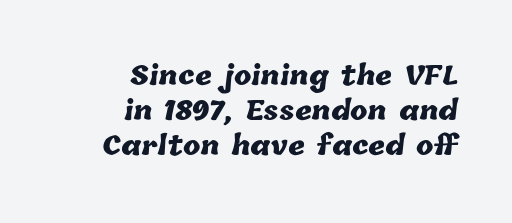
Caption: bold face, heavy strokes. The letterforms sit shoulder to shoulder at normal distance. No word sits above an underline. The rendering uses a moderate line-height, typical for paragraphs. Where is the straight margin? On the right.
